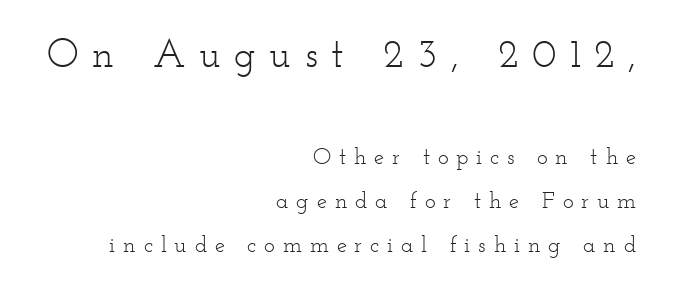
The image shows 40 px light, wide serif type, upright; set right-aligned, loose line spacing (1.92x), unusually wide letter spacing (+0.34 em), not underlined; the first (top) block is 1.74x larger; low stroke contrast and a small x-height.
